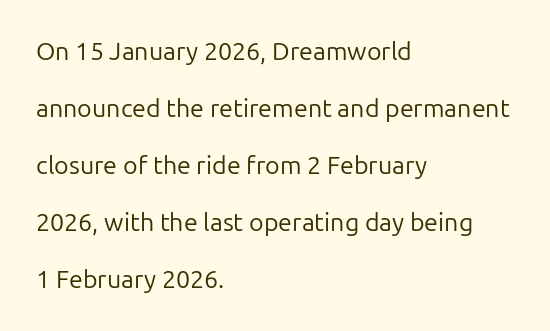
Q: Is the text bold? A: No.
Q: Is the text italic (slanted)? A: No, it is upright.
Q: Is the text underlined? A: No.
Q: How is the paragraph aligned? A: Left-aligned.
Q: Is the spacing between letters normal or unusually wide? A: Normal.
Q: Is the spacing between lines tight, normal or loose? A: Loose.
